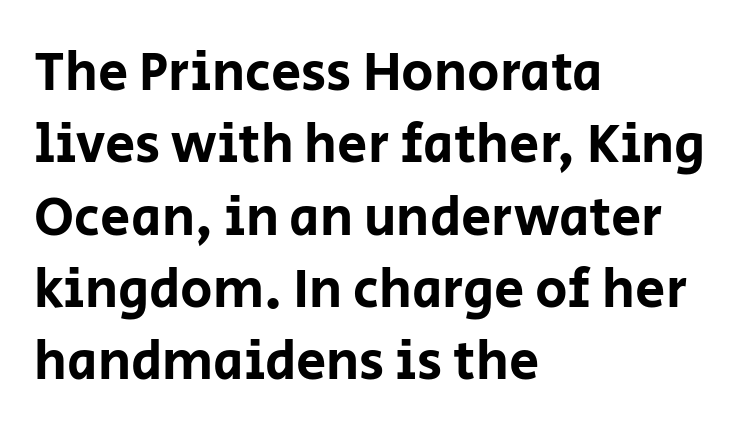
A typesetter would call this proportional, since set widths differ per character. The rendering uses a moderate line-height, typical for paragraphs. Lines of text with bare space underneath. Upright lettering throughout.
